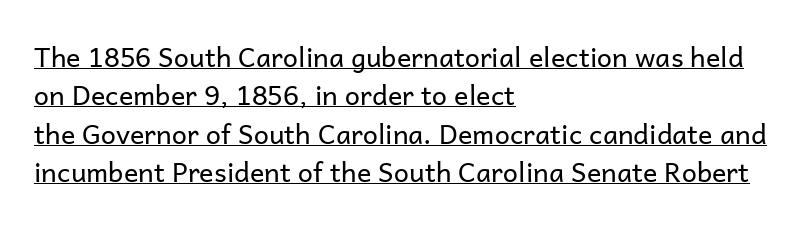
Q: Is the text bold? A: No.
Q: Is the text italic (slanted)? A: No, it is upright.
Q: Is the text underlined? A: Yes.
Q: How is the paragraph aligned? A: Left-aligned.
Q: Is the spacing between letters normal or unusually wide? A: Normal.
Q: Is the spacing between lines tight, normal or loose? A: Normal.
